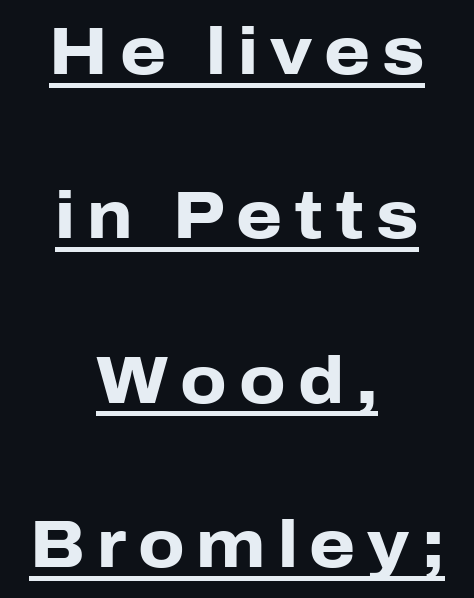
Q: Is the text bold? A: Yes.
Q: Is the text italic (slanted)? A: No, it is upright.
Q: Is the typeface a serif or a sans-serif typeface? A: Sans-serif.
Q: Is the text underlined? A: Yes.
Q: How is the paragraph aligned? A: Centered.
Q: Is the spacing between lines tight, normal or loose? A: Loose.
Q: Width (condensed, normal, or wide)? A: Normal.
Q: Stroke contrast? A: Low.
Q: x-height? A: Medium.
Q: Monospaced? A: No.
